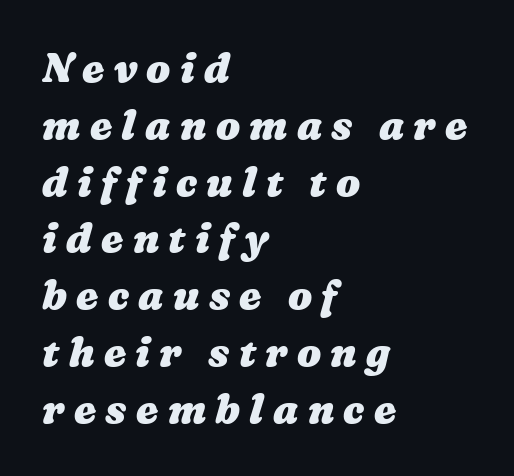
The rag falls on the right side of this text block. Do the characters align in a grid? No, the font is proportional. Look at the stroke-to-counter ratio: heavy, a bold. Check under the words: just untouched page.
